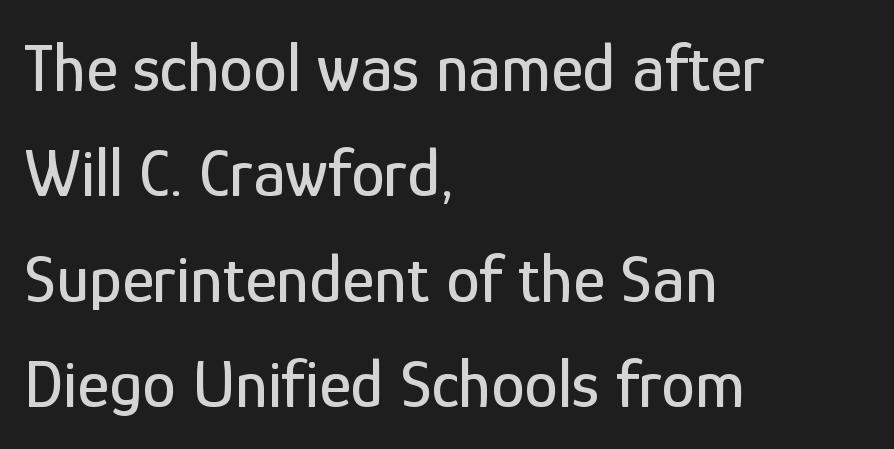
{"serif": "no", "italic": "no", "width": "condensed", "stroke_contrast": "low", "x_height": "medium", "monospaced": "no", "underline": "no", "align": "left", "line_spacing": "normal", "line_spacing_ratio": 1.55, "letter_spacing": "normal", "letter_spacing_em": 0.0, "glyph_px": 68}
